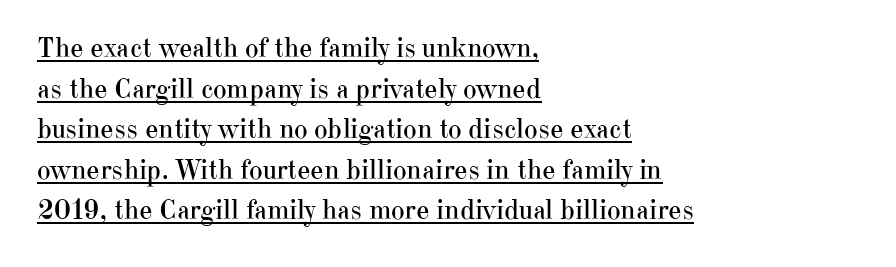
The image shows 29 px regular-weight serif type, upright; set left-aligned, normal line spacing (1.4x), normal letter spacing, underlined; high stroke contrast and a small x-height.
